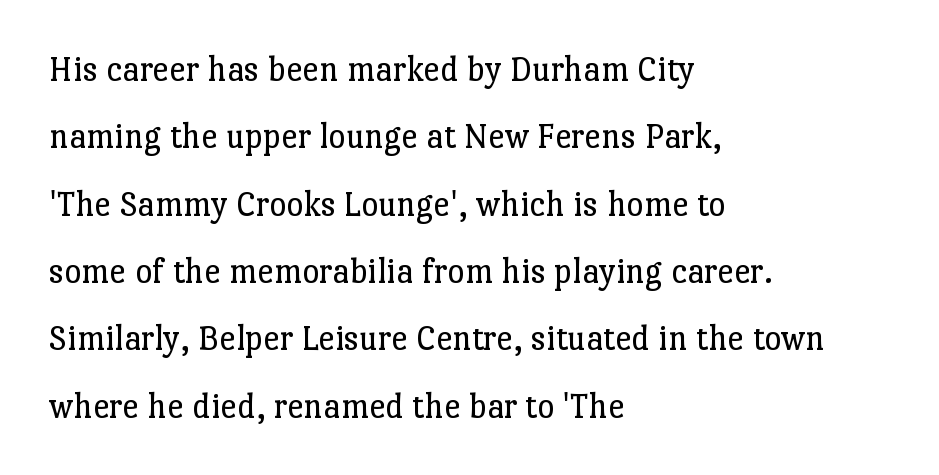
{"serif": "yes", "italic": "no", "bold": "no", "weight": "regular", "width": "normal", "stroke_contrast": "low", "x_height": "medium", "monospaced": "no", "underline": "no", "align": "left", "line_spacing_ratio": 1.82, "letter_spacing": "normal", "letter_spacing_em": 0.0, "glyph_px": 37}
